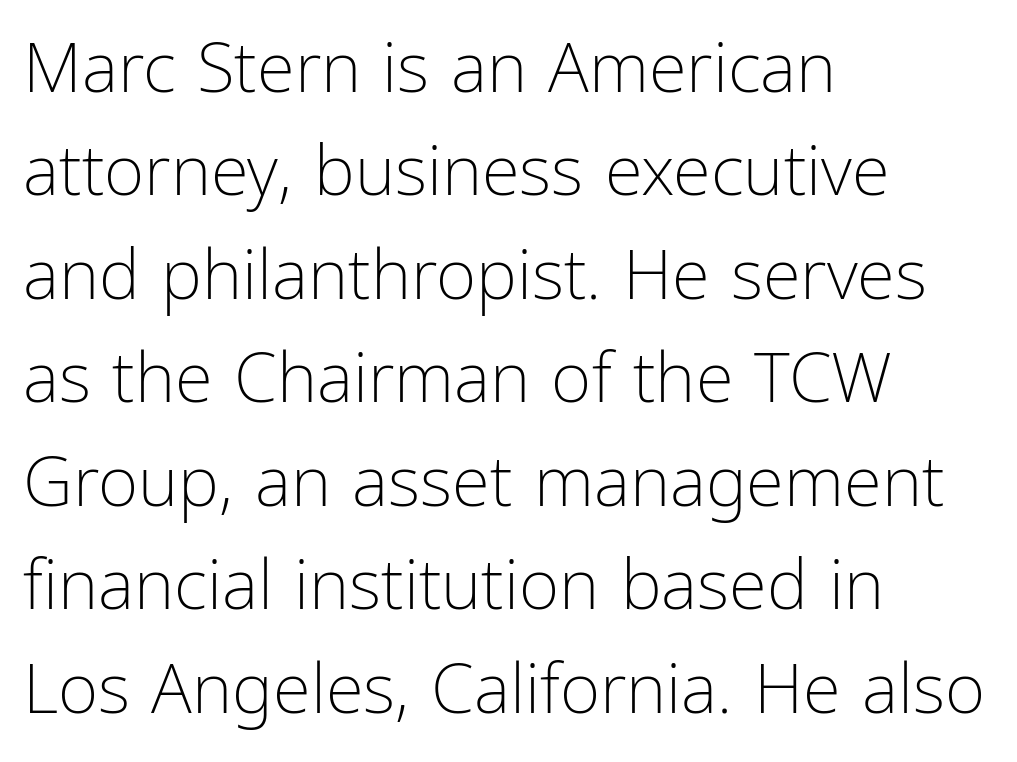
{"serif": "no", "italic": "no", "bold": "no", "weight": "light", "width": "condensed", "stroke_contrast": "low", "x_height": "medium", "monospaced": "no", "underline": "no", "align": "left", "line_spacing": "normal", "line_spacing_ratio": 1.5, "letter_spacing": "normal", "letter_spacing_em": 0.0, "glyph_px": 69}
